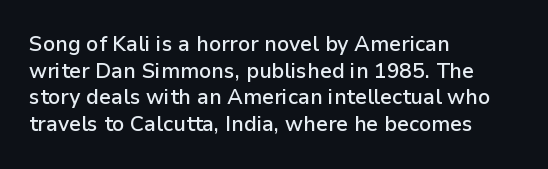
Casual observation: everything's shoved over to the left. Horizontal bands of white between lines are of average thickness. Tracking value appears to be zero — textbook default spacing. The letters stand straight up with perfectly vertical stems. Compared with an ordinary text face, these strokes are moderately heavier — a semibold. Anything drawn beneath the words? Only blank space.
